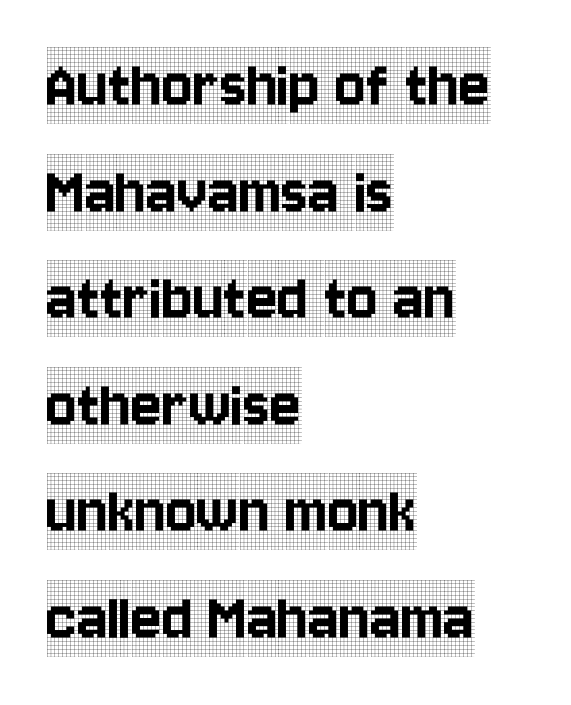
Q: Is the text italic (slanted)? A: No, it is upright.
Q: Is the typeface a serif or a sans-serif typeface? A: Serif.
Q: Is the text underlined? A: No.
Q: How is the paragraph aligned? A: Left-aligned.
Q: Is the spacing between letters normal or unusually wide? A: Normal.
Q: Is the spacing between lines tight, normal or loose? A: Normal.
Q: Width (condensed, normal, or wide)? A: Condensed.
Q: x-height? A: Large.
Q: Monospaced? A: No.
